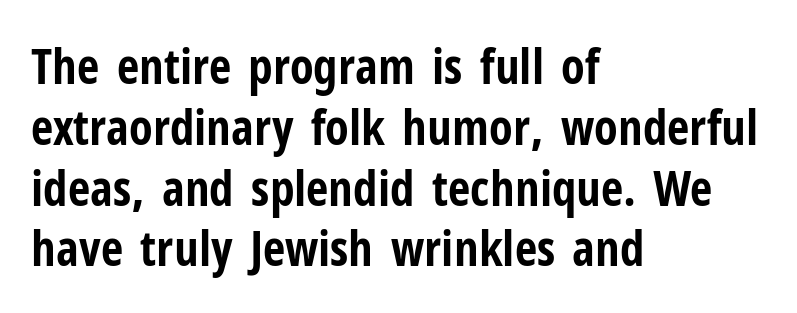
{"serif": "no", "italic": "no", "bold": "yes", "weight": "bold", "width": "condensed", "stroke_contrast": "low", "x_height": "medium", "monospaced": "no", "underline": "no", "align": "left", "line_spacing_ratio": 1.24, "letter_spacing": "normal", "letter_spacing_em": 0.0, "glyph_px": 49}
